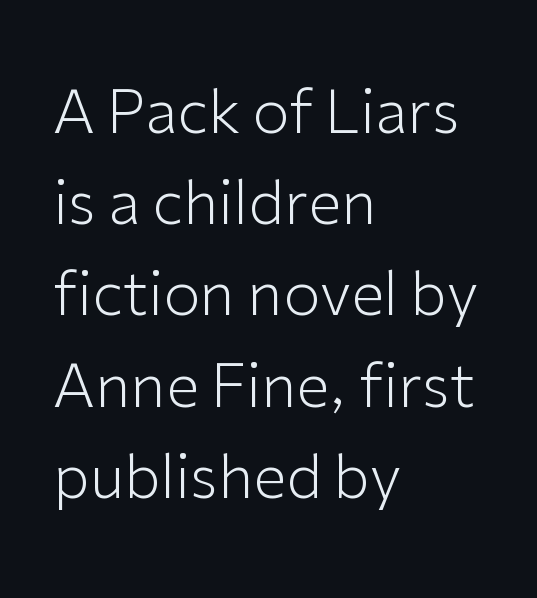
Q: Is the text bold? A: No.
Q: Is the text italic (slanted)? A: No, it is upright.
Q: Is the typeface a serif or a sans-serif typeface? A: Sans-serif.
Q: Is the text underlined? A: No.
Q: How is the paragraph aligned? A: Left-aligned.
Q: Is the spacing between letters normal or unusually wide? A: Normal.
Q: Is the spacing between lines tight, normal or loose? A: Normal.
Q: Width (condensed, normal, or wide)? A: Normal.
Q: Stroke contrast? A: Low.
Q: x-height? A: Medium.
Q: Monospaced? A: No.
